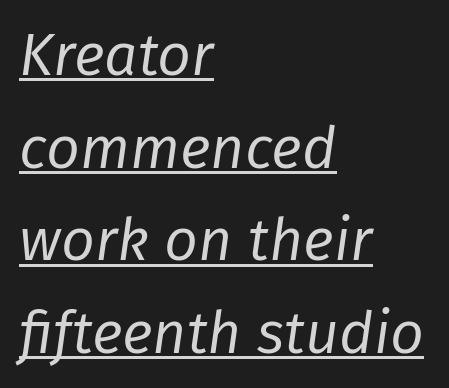
The image shows 59 px regular-weight type, italic (leaning right); set left-aligned, normal line spacing (1.57x), normal letter spacing, underlined; low stroke contrast and a medium x-height.
